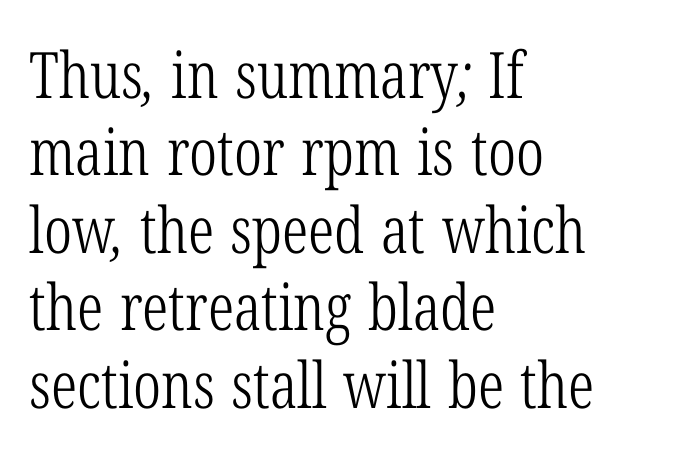
The image shows 64 px light, condensed serif type; set left-aligned, line spacing 1.21x, normal letter spacing, not underlined; low stroke contrast and a medium x-height.
